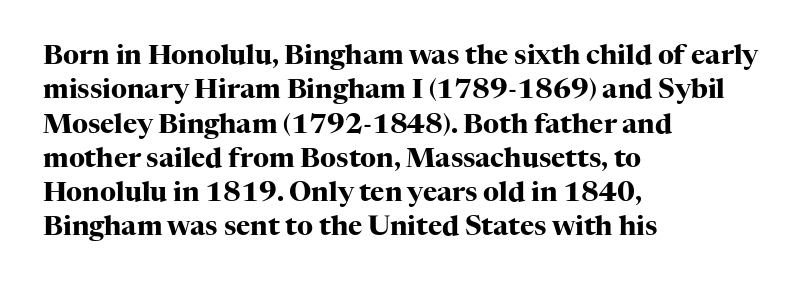
{"italic": "no", "bold": "yes", "underline": "no", "align": "left", "line_spacing": "normal", "line_spacing_ratio": 1.27, "letter_spacing": "normal", "letter_spacing_em": 0.0, "glyph_px": 27}
